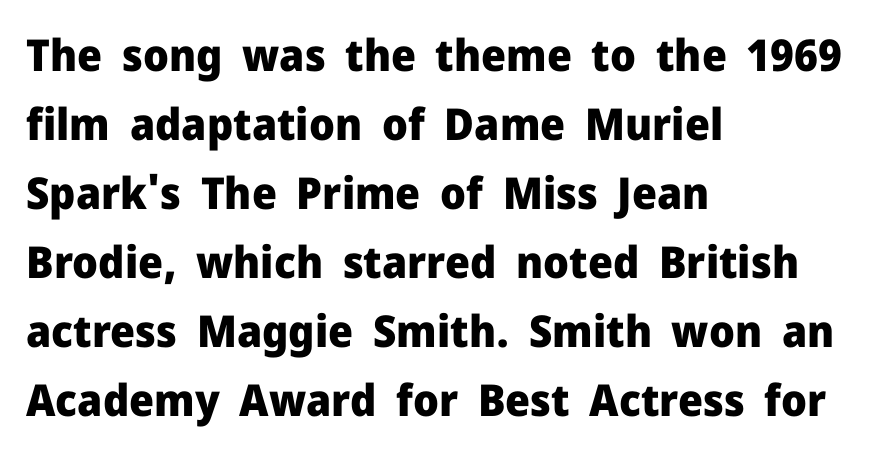
{"serif": "no", "italic": "no", "bold": "yes", "weight": "heavy", "width": "normal", "stroke_contrast": "low", "x_height": "medium", "monospaced": "no", "underline": "no", "align": "left", "line_spacing": "normal", "line_spacing_ratio": 1.57, "letter_spacing": "normal", "letter_spacing_em": 0.0, "glyph_px": 44}
